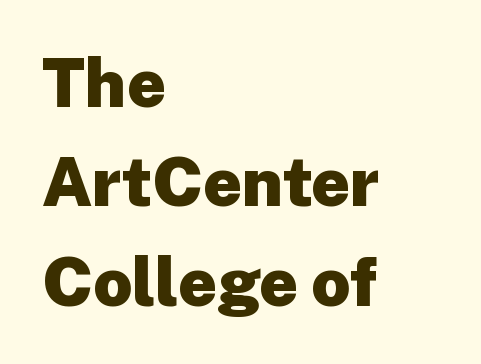
Q: Is the text bold? A: Yes.
Q: Is the text italic (slanted)? A: No, it is upright.
Q: Is the typeface a serif or a sans-serif typeface? A: Sans-serif.
Q: Is the text underlined? A: No.
Q: How is the paragraph aligned? A: Left-aligned.
Q: Is the spacing between letters normal or unusually wide? A: Normal.
Q: Is the spacing between lines tight, normal or loose? A: Normal.
Q: Width (condensed, normal, or wide)? A: Normal.
Q: Stroke contrast? A: Low.
Q: x-height? A: Medium.
Q: Monospaced? A: No.
